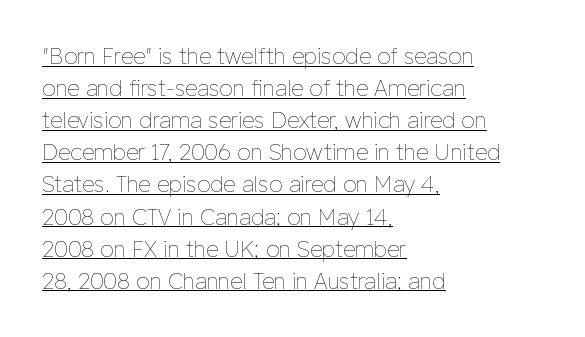
Q: Is the text bold? A: No.
Q: Is the text italic (slanted)? A: No, it is upright.
Q: Is the text underlined? A: Yes.
Q: How is the paragraph aligned? A: Left-aligned.
Q: Is the spacing between letters normal or unusually wide? A: Normal.
Q: Is the spacing between lines tight, normal or loose? A: Normal.
